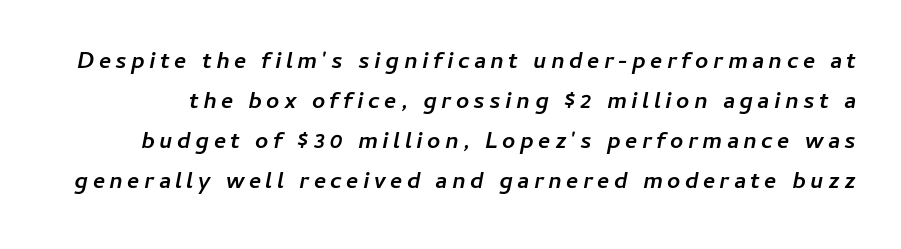
Q: Is the text bold? A: Yes.
Q: Is the text italic (slanted)? A: Yes, it leans right by about 11 degrees.
Q: Is the text underlined? A: No.
